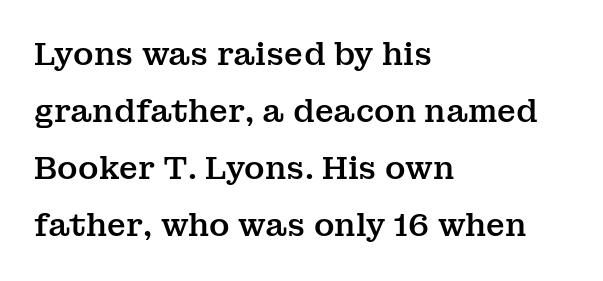
The image shows 31 px serif type, upright; set left-aligned, line spacing 1.84x, normal letter spacing, not underlined; medium stroke contrast and a medium x-height.
